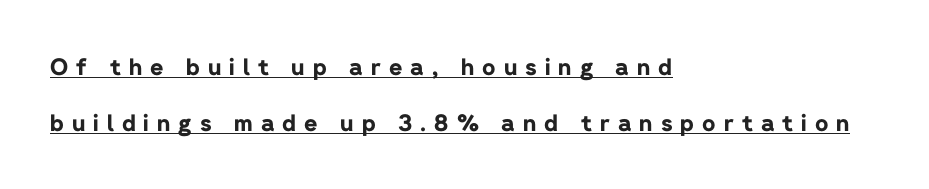
{"italic": "no", "bold": "yes", "underline": "yes", "align": "left", "line_spacing": "loose", "line_spacing_ratio": 2.45, "letter_spacing": "wide", "letter_spacing_em": 0.35, "glyph_px": 23}
